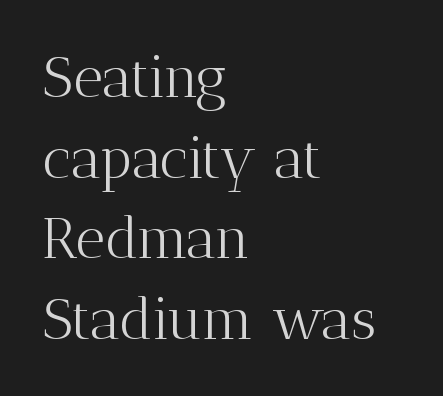
Characters follow at the spacing the type designer built in. If you measured baseline to baseline, you'd find a middling distance. The passage shown is typed in a proportional face where columns would drift. This sample is left-justified, so line endings fall wherever the words run out. The letters stand upright; this is a roman face. Yep, those are serifs on the letters.
